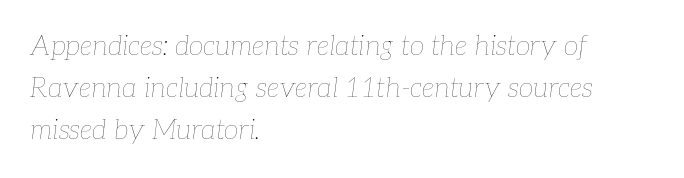
No letter is thick-stroked: the sample isn't bold. The designer left line spacing at the default. The rendering anchors every line to the left-hand side. Here the glyphs are tracked normally, forming tight word shapes. The baseline area is clear. When letters slant like this, we call the style italic.
